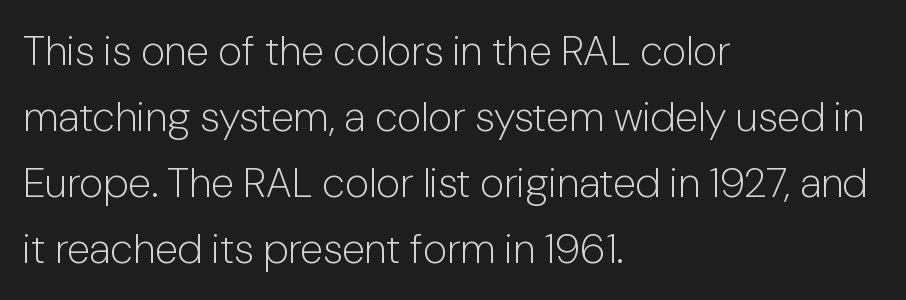
{"serif": "no", "italic": "no", "bold": "no", "weight": "light", "width": "normal", "stroke_contrast": "low", "x_height": "medium", "monospaced": "no", "underline": "no", "align": "left", "line_spacing": "normal", "line_spacing_ratio": 1.57, "letter_spacing": "normal", "letter_spacing_em": 0.0, "glyph_px": 42}
